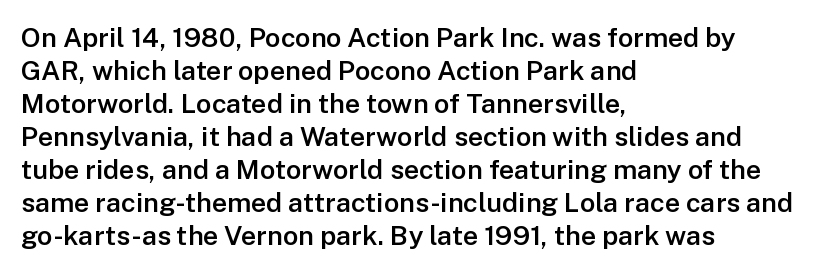
{"italic": "no", "bold": "semi", "underline": "no", "align": "left", "line_spacing_ratio": 1.22, "letter_spacing": "normal", "letter_spacing_em": 0.0, "glyph_px": 27}
